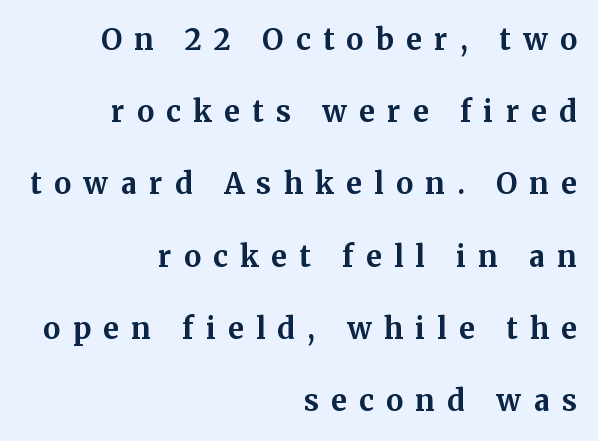
{"serif": "yes", "italic": "no", "bold": "yes", "weight": "bold", "width": "normal", "stroke_contrast": "medium", "x_height": "medium", "monospaced": "no", "underline": "no", "align": "right", "line_spacing": "loose", "line_spacing_ratio": 2.49, "letter_spacing": "wide", "letter_spacing_em": 0.42, "glyph_px": 29}
